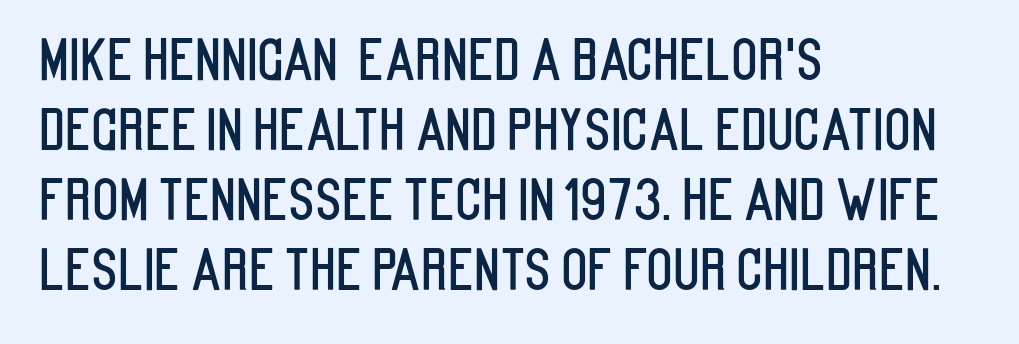
The image shows 55 px condensed sans-serif type, upright; set left-aligned, normal line spacing (1.27x), normal letter spacing, not underlined; low stroke contrast and a large x-height.
